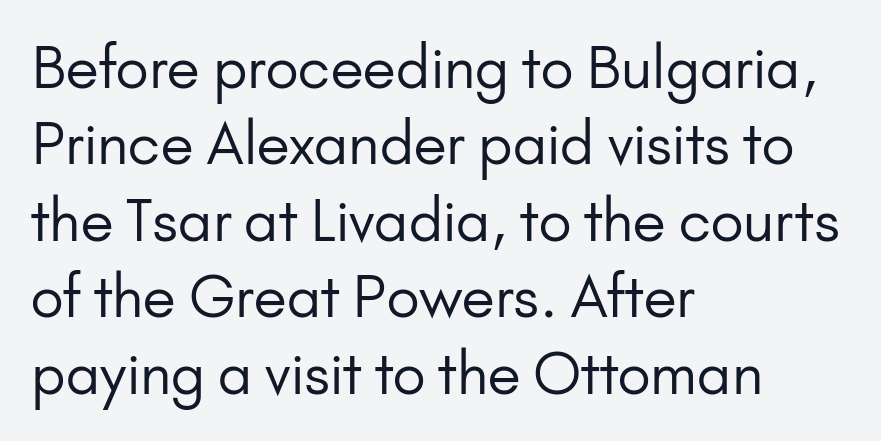
Q: Is the text bold? A: No.
Q: Is the text italic (slanted)? A: No, it is upright.
Q: Is the typeface a serif or a sans-serif typeface? A: Sans-serif.
Q: Is the text underlined? A: No.
Q: How is the paragraph aligned? A: Left-aligned.
Q: Is the spacing between letters normal or unusually wide? A: Normal.
Q: Is the spacing between lines tight, normal or loose? A: Normal.
Q: Width (condensed, normal, or wide)? A: Normal.
Q: Stroke contrast? A: Low.
Q: x-height? A: Small.
Q: Monospaced? A: No.
